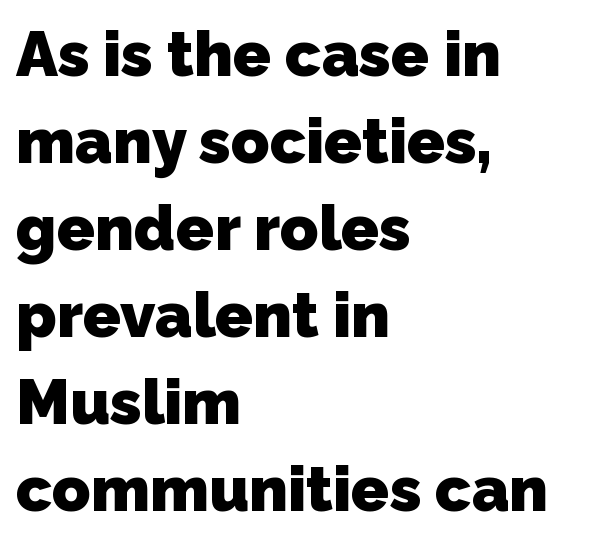
Q: Is the text bold? A: Yes.
Q: Is the typeface a serif or a sans-serif typeface? A: Sans-serif.
Q: Is the text underlined? A: No.
Q: How is the paragraph aligned? A: Left-aligned.
Q: Is the spacing between letters normal or unusually wide? A: Normal.
Q: Is the spacing between lines tight, normal or loose? A: Normal.
Q: Width (condensed, normal, or wide)? A: Normal.
Q: Stroke contrast? A: Low.
Q: x-height? A: Medium.
Q: Monospaced? A: No.
